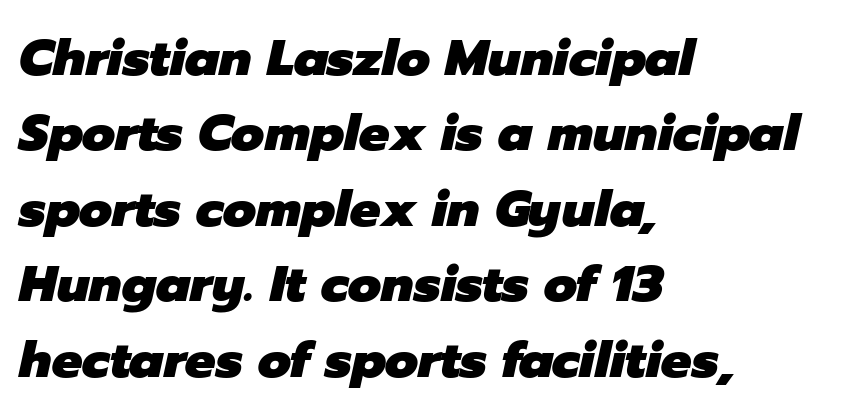
Compared with typical body copy, the letter spacing here is the same. Only glyphs here, with clear space below each row. Compared with ordinary roman type, these characters are visibly tilted. Is this a fixed-width face? No — the glyphs have proportional, varying widths. If you drew a ruler down the left edge, every line would touch it. Baseline-to-baseline distance is the conventional proportion of letter height.
